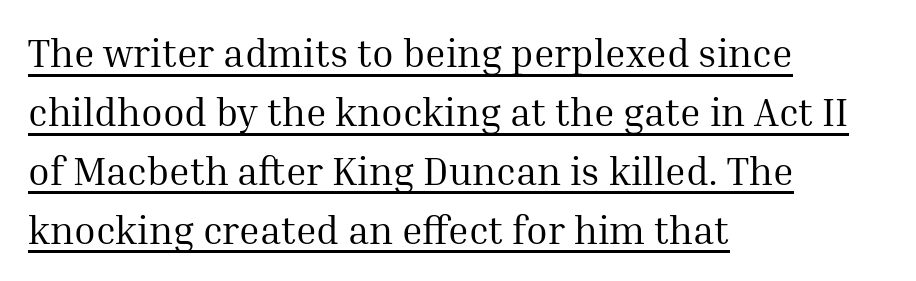
The image shows 39 px regular-weight serif type, upright; set left-aligned, normal line spacing (1.51x), normal letter spacing, underlined; medium stroke contrast and a medium x-height.
